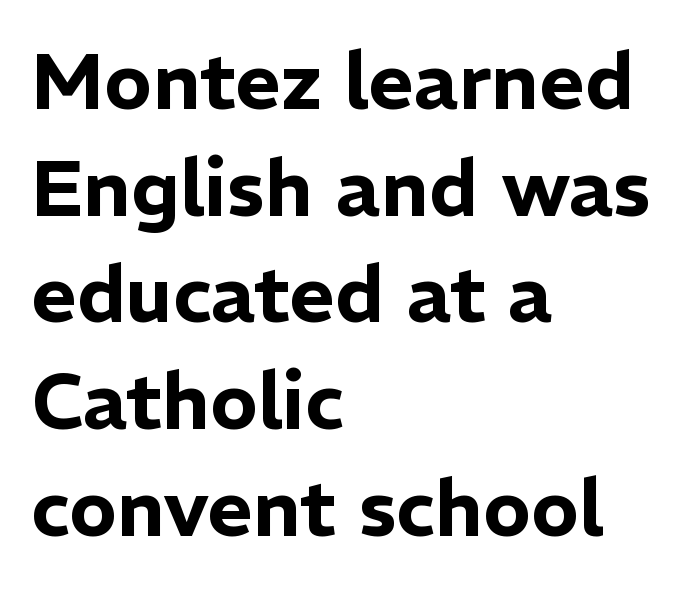
Q: Is the text italic (slanted)? A: No, it is upright.
Q: Is the typeface a serif or a sans-serif typeface? A: Sans-serif.
Q: Is the text underlined? A: No.
Q: How is the paragraph aligned? A: Left-aligned.
Q: Is the spacing between letters normal or unusually wide? A: Normal.
Q: Is the spacing between lines tight, normal or loose? A: Normal.
Q: Width (condensed, normal, or wide)? A: Normal.
Q: Stroke contrast? A: Low.
Q: x-height? A: Medium.
Q: Monospaced? A: No.
